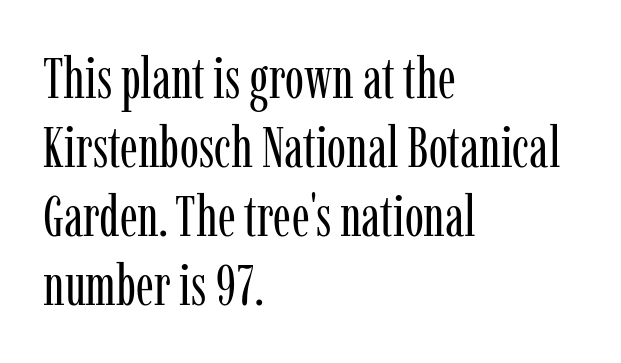
{"serif": "yes", "italic": "no", "bold": "no", "weight": "regular", "width": "condensed", "stroke_contrast": "low", "x_height": "medium", "monospaced": "no", "underline": "no", "align": "left", "line_spacing_ratio": 1.21, "letter_spacing": "normal", "letter_spacing_em": 0.0, "glyph_px": 57}
